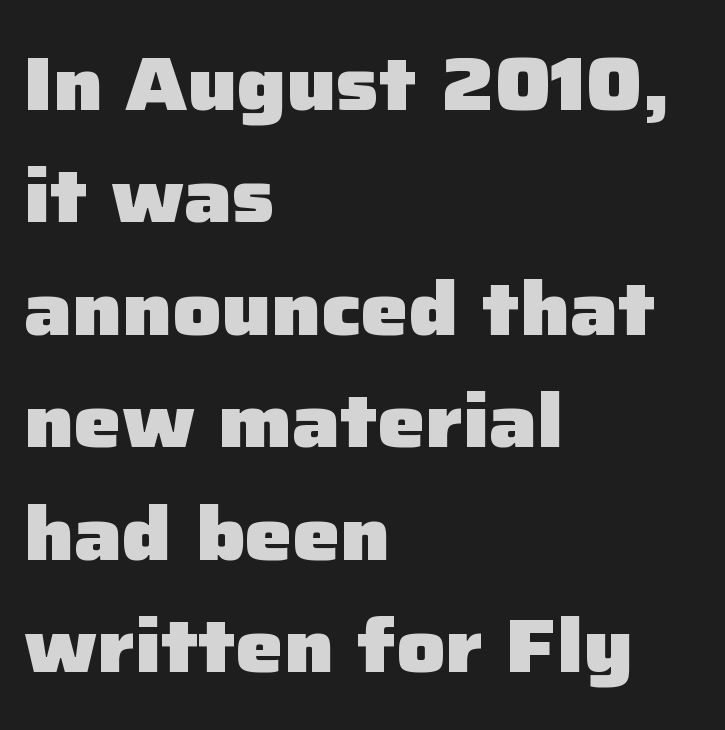
Only glyphs here, with clear space below each row. Observe the ordinary spacing: letters are neighbours, not strangers. This rendering employs a face without finishing strokes, i.e., a sans-serif. A typesetter would mark this as roman, not italic. You could not count columns in this text — the font is proportionally spaced.
